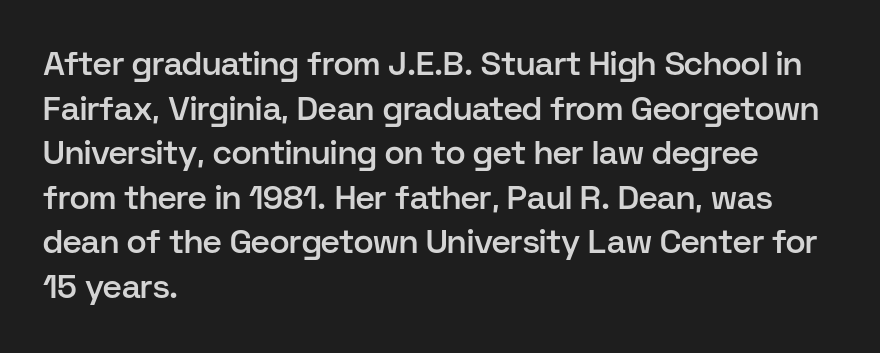
Q: Is the text bold? A: Semi-bold.
Q: Is the text italic (slanted)? A: No, it is upright.
Q: Is the typeface a serif or a sans-serif typeface? A: Sans-serif.
Q: Is the text underlined? A: No.
Q: How is the paragraph aligned? A: Left-aligned.
Q: Is the spacing between letters normal or unusually wide? A: Normal.
Q: Is the spacing between lines tight, normal or loose? A: Normal.
Q: Width (condensed, normal, or wide)? A: Normal.
Q: Stroke contrast? A: Low.
Q: x-height? A: Medium.
Q: Monospaced? A: No.
